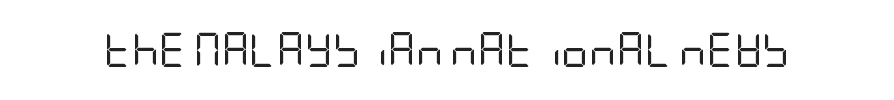
Q: Is the text bold? A: No.
Q: Is the text italic (slanted)? A: No, it is upright.
Q: Is the typeface a serif or a sans-serif typeface? A: Sans-serif.
Q: Is the text underlined? A: No.
Q: Is the spacing between letters normal or unusually wide? A: Normal.
Q: Width (condensed, normal, or wide)? A: Condensed.
Q: Stroke contrast? A: Low.
Q: x-height? A: Large.
